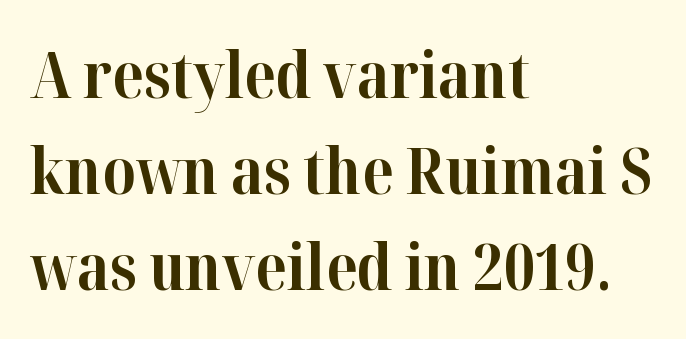
{"serif": "yes", "italic": "no", "bold": "yes", "weight": "bold", "width": "normal", "stroke_contrast": "high", "x_height": "medium", "monospaced": "no", "underline": "no", "align": "left", "line_spacing": "normal", "line_spacing_ratio": 1.52, "letter_spacing": "normal", "letter_spacing_em": 0.0, "glyph_px": 63}
